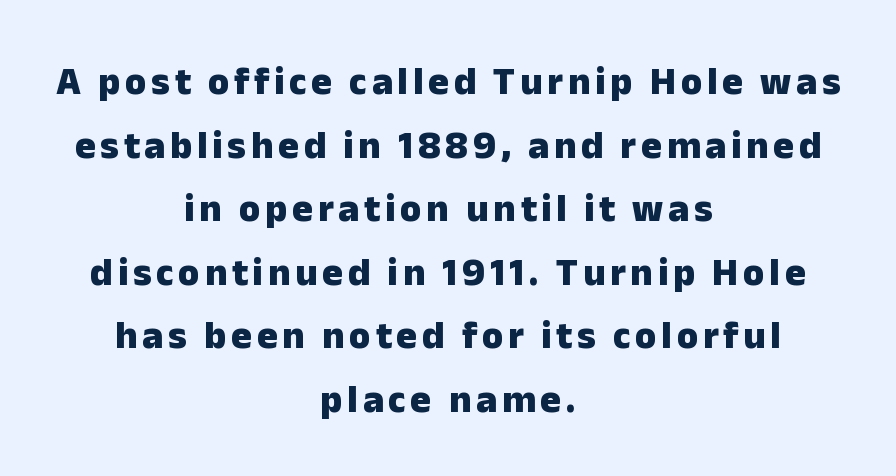
On the weight axis this lands at bold, roughly 700. Underline: absent. Successive baselines arrive at the customary interval. Each letter keeps its own natural width here, so spacing adapts to shape. Posture: straight, roman, zero tilt. Compared with a flush-left layout, this one balances lines on the center instead.
